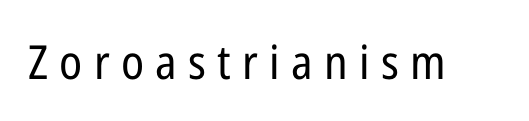
Does the type have serifs? No, each stem ends abruptly. Each word looks stretched out because of the extra space between its letters. Italic: no, the glyphs are upright roman. A bare baseline throughout the passage. This is not heavy type; no bold has been used. A typesetter would call this proportional, since set widths differ per character.
